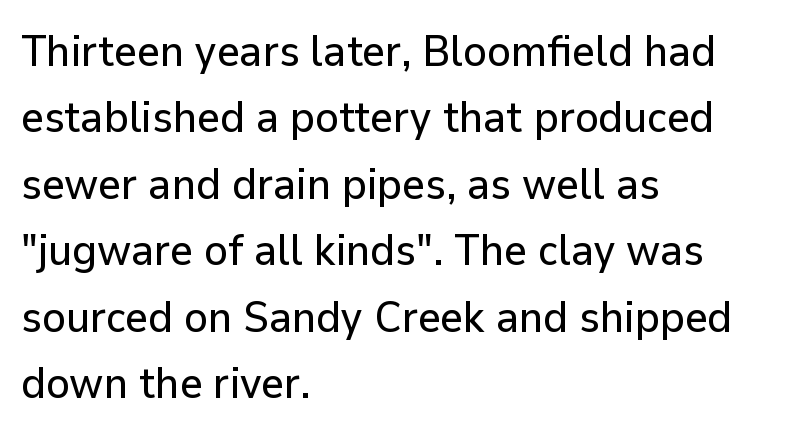
Bare-footed words on every line. Note the varied advance widths — an 'i' is clearly narrower than an 'm'. This is sans-serif lettering, the kind often seen on screens and signage. The rendering keeps characters at their native spacing.
